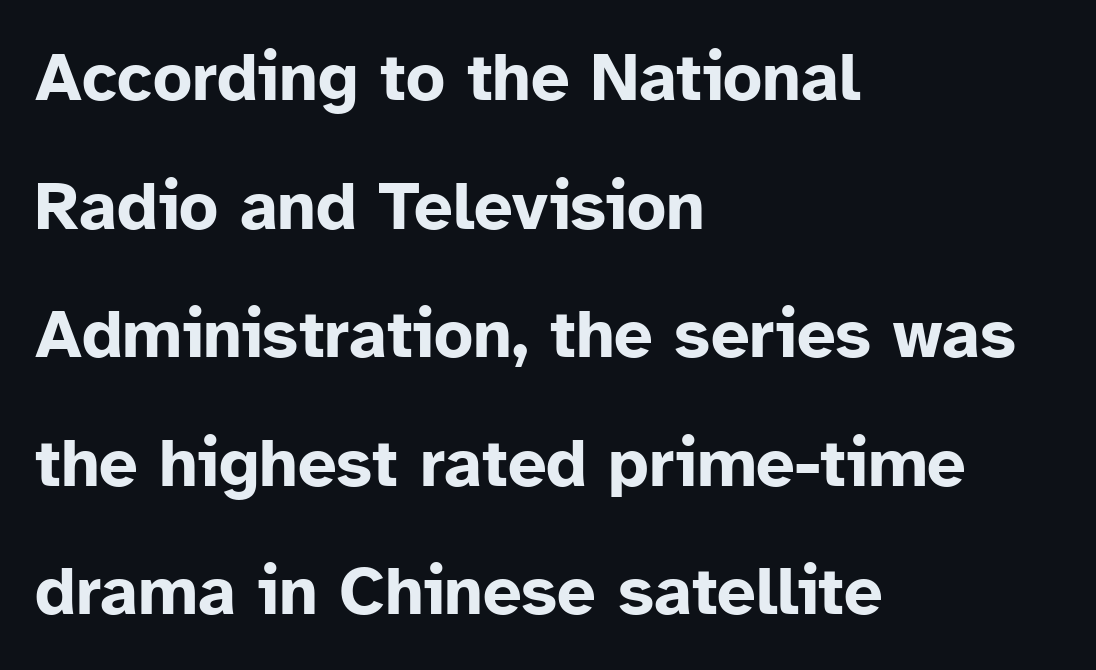
The image shows 68 px bold sans-serif type, upright; set left-aligned, line spacing 1.89x, normal letter spacing, not underlined; low stroke contrast and a medium x-height.
